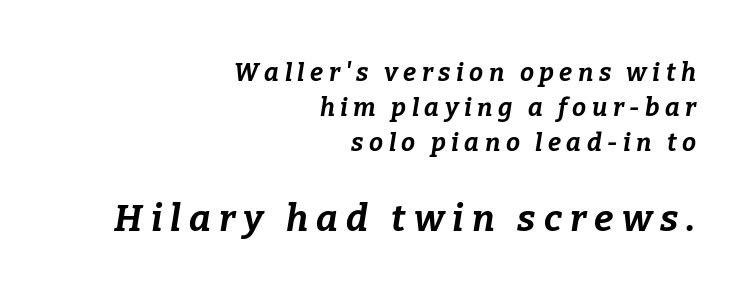
The image shows 37 px bold type, italic (leaning right); set right-aligned, normal line spacing (1.4x), unusually wide letter spacing (+0.22 em), not underlined; the second (bottom) block is 1.48x larger; low stroke contrast and a medium x-height.
